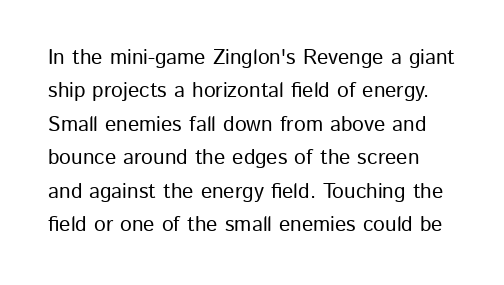
Q: Is the text italic (slanted)? A: No, it is upright.
Q: Is the text underlined? A: No.
Q: Is the spacing between letters normal or unusually wide? A: Normal.
Q: Is the spacing between lines tight, normal or loose? A: Normal.
